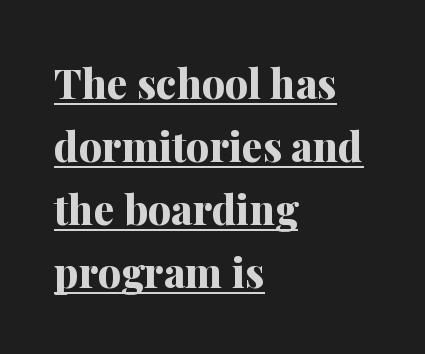
Q: Is the text bold? A: Yes.
Q: Is the text italic (slanted)? A: No, it is upright.
Q: Is the typeface a serif or a sans-serif typeface? A: Serif.
Q: Is the text underlined? A: Yes.
Q: How is the paragraph aligned? A: Left-aligned.
Q: Is the spacing between letters normal or unusually wide? A: Normal.
Q: Is the spacing between lines tight, normal or loose? A: Normal.
Q: Width (condensed, normal, or wide)? A: Normal.
Q: Stroke contrast? A: Medium.
Q: x-height? A: Medium.
Q: Monospaced? A: No.
